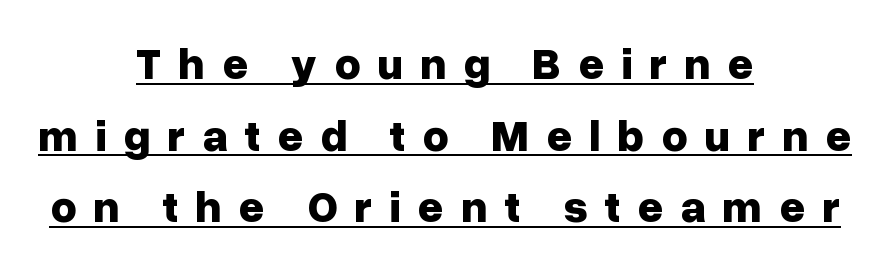
The image shows 45 px bold sans-serif type, upright; set centered, normal line spacing (1.59x), unusually wide letter spacing (+0.37 em), underlined; low stroke contrast and a medium x-height.
